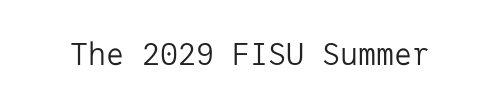
Q: Is the text bold? A: No.
Q: Is the text italic (slanted)? A: No, it is upright.
Q: Is the typeface a serif or a sans-serif typeface? A: Sans-serif.
Q: Is the text underlined? A: No.
Q: Is the spacing between letters normal or unusually wide? A: Normal.
Q: Width (condensed, normal, or wide)? A: Normal.
Q: Stroke contrast? A: Low.
Q: x-height? A: Medium.
Q: Monospaced? A: Yes.
